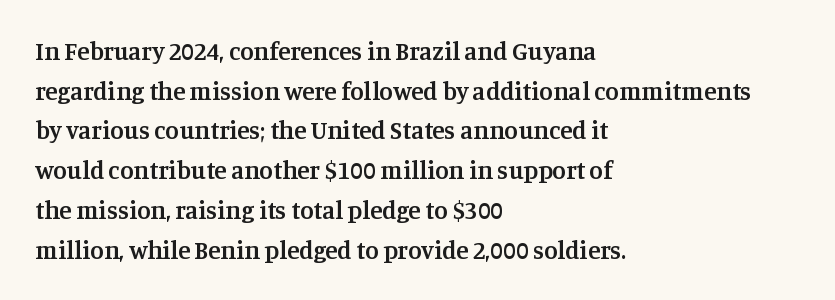
The image shows 25 px text type, upright; set left-aligned, normal line spacing (1.59x), normal letter spacing, not underlined.
